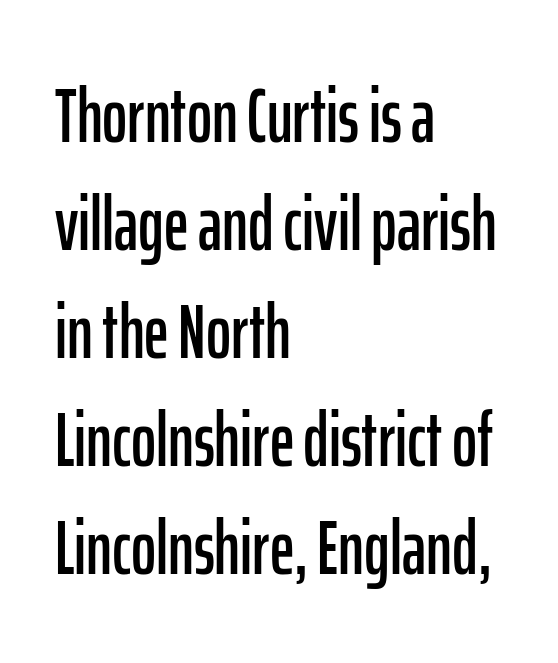
The font's upright variant was chosen for this text. Nobody drew a line under any word here. One glance says typical: line gaps are just what's usual. Short note: letters normally spaced.
